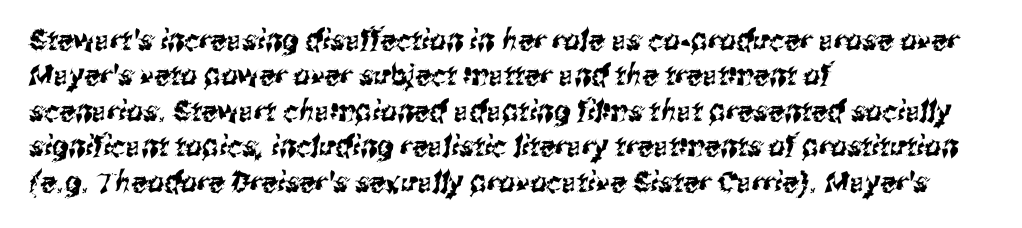
The rendering uses natural spacing where letterforms have individual widths. The characters display no serif detailing; their extremities are plain. The strip under each line holds only bare page. Spacing between characters is what you'd get straight out of the box.
